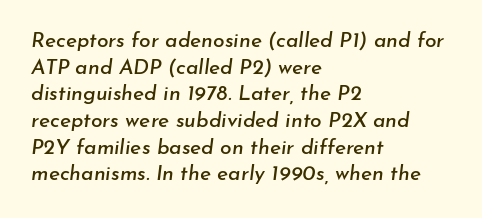
The image shows 21 px text type, italic (leaning right); set left-aligned, normal line spacing (1.27x), normal letter spacing, not underlined.
